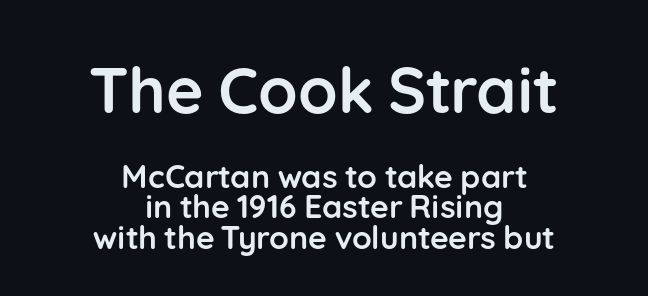
{"serif": "no", "italic": "no", "bold": "yes", "weight": "semibold", "width": "normal", "stroke_contrast": "low", "x_height": "medium", "monospaced": "no", "underline": "no", "align": "center", "line_spacing": "tight", "line_spacing_ratio": 0.96, "letter_spacing": "normal", "letter_spacing_em": 0.0, "larger_block": "first", "size_ratio": 2.0, "glyph_px": 64}
